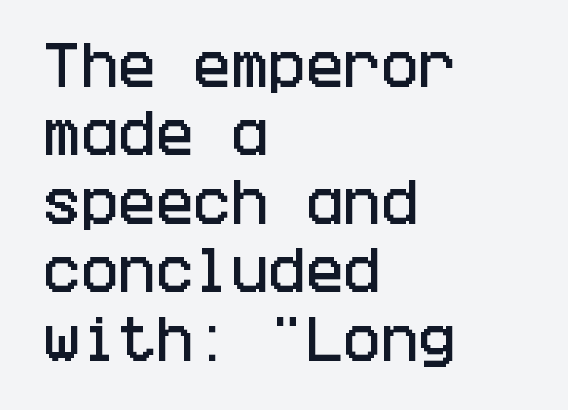
Q: Is the text italic (slanted)? A: No, it is upright.
Q: Is the typeface a serif or a sans-serif typeface? A: Sans-serif.
Q: Is the text underlined? A: No.
Q: How is the paragraph aligned? A: Left-aligned.
Q: Is the spacing between letters normal or unusually wide? A: Normal.
Q: Is the spacing between lines tight, normal or loose? A: Normal.
Q: Width (condensed, normal, or wide)? A: Condensed.
Q: Stroke contrast? A: Low.
Q: x-height? A: Large.
